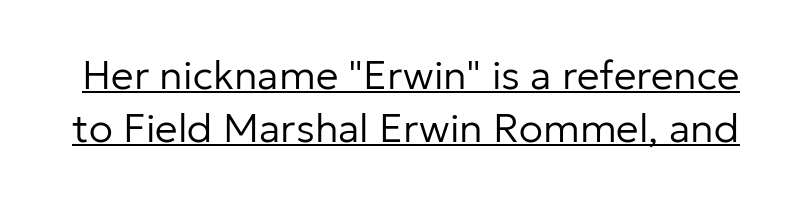
The image shows 40 px regular-weight sans-serif type, upright; set normal line spacing (1.32x), normal letter spacing, underlined; low stroke contrast and a medium x-height.
